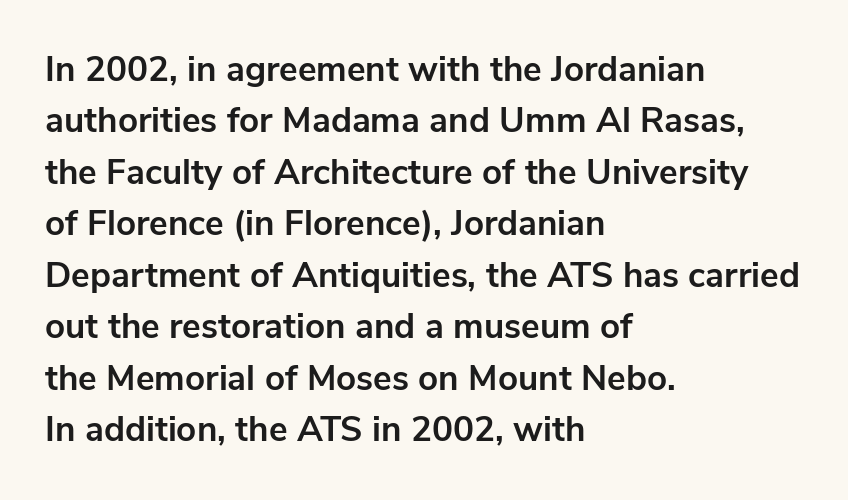
The image shows 35 px bold sans-serif type, upright; set left-aligned, normal line spacing (1.47x), normal letter spacing, not underlined; low stroke contrast and a medium x-height.
